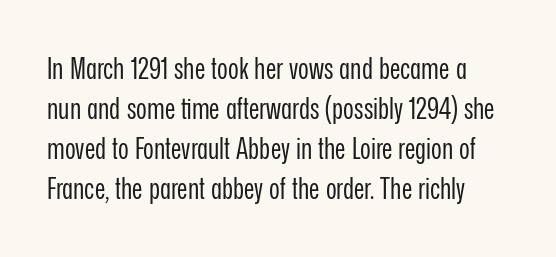
Rule under the text: the space is simply empty. This sample has the flowing, uneven cadence of proportional lettering. The letterforms sit shoulder to shoulder at normal distance. Look at the bottom of the vertical strokes: they stop flat, with no serifs.
